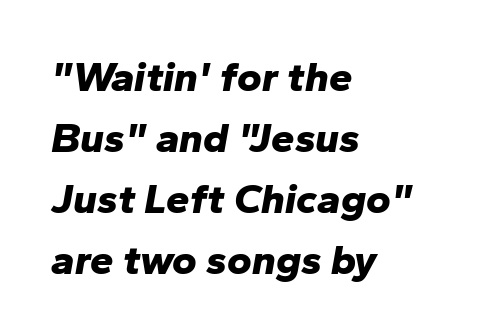
The image shows 42 px bold type, italic (leaning right); set left-aligned, normal line spacing (1.45x), normal letter spacing, not underlined; low stroke contrast and a medium x-height.
